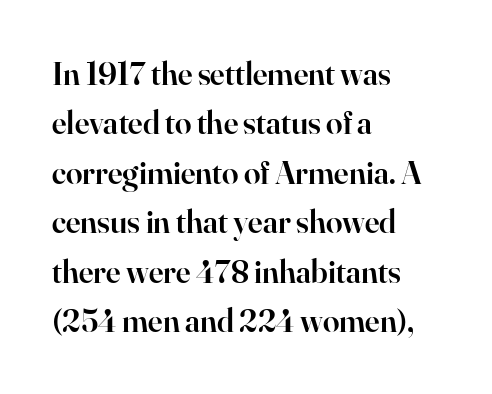
A typesetter would call this zero additional tracking. Italic: no, the glyphs are upright roman. Honestly, there is no underline to notice here at all. A serif font was chosen for this passage. You could not count columns in this text — the font is proportionally spaced.
